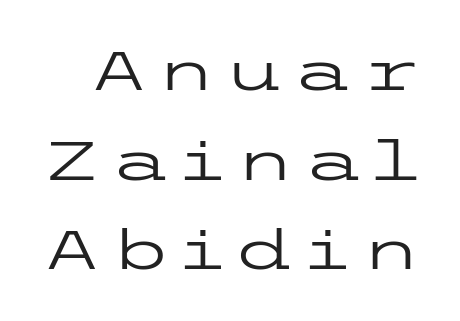
Clear beneath every line of the passage. The characters are drawn with everyday or finer stroke widths. The lettering holds an erect, upright posture throughout. This is sans-serif lettering, the kind often seen on screens and signage.
